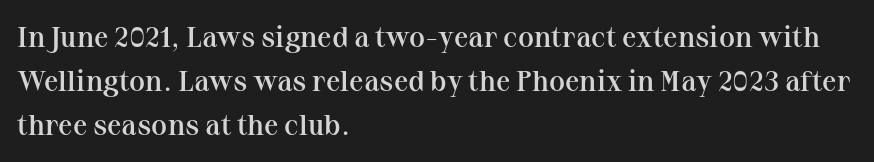
Compared with a centered layout, this one pins lines to the left instead. This block has exactly the height ordinary leading produces. These lines are rendered in a variable-pitch font. Nothing unusual about the tracking: characters are spaced as the font intends.
